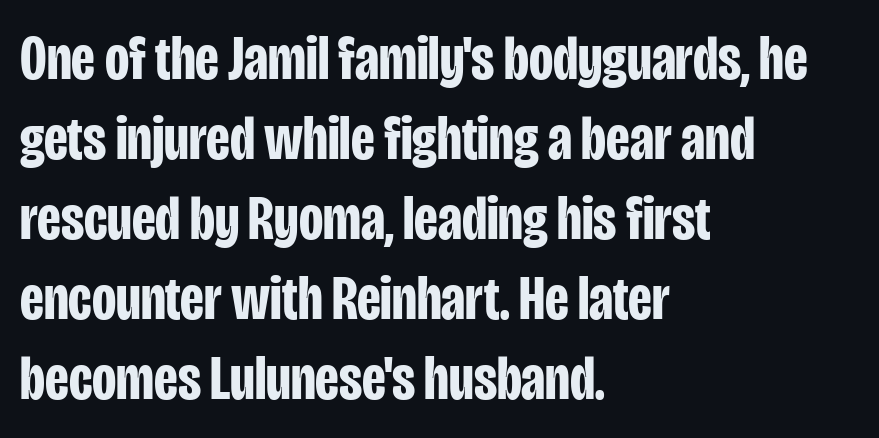
{"serif": "no", "italic": "no", "bold": "yes", "weight": "bold", "width": "condensed", "stroke_contrast": "low", "x_height": "large", "monospaced": "no", "underline": "no", "align": "left", "line_spacing": "normal", "line_spacing_ratio": 1.27, "letter_spacing": "normal", "letter_spacing_em": 0.0, "glyph_px": 63}
